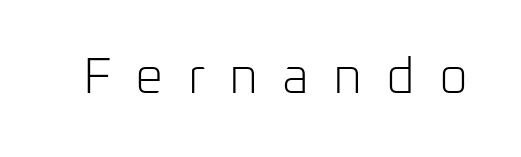
{"serif": "no", "italic": "no", "bold": "no", "weight": "light", "width": "normal", "stroke_contrast": "low", "x_height": "medium", "monospaced": "no", "underline": "no", "letter_spacing": "wide", "letter_spacing_em": 0.48, "glyph_px": 50}
